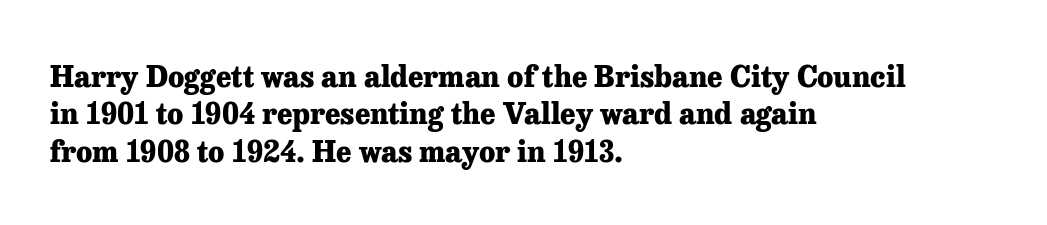
Alignment: flush left. Proportional: the letters do not fall into vertical columns. Heavy, bold letterforms. The tracking reads as untouched default to a designer's eye. The glyphs are unaccompanied by any horizontal stroke below them. The letters stand upright; this is a roman face.
